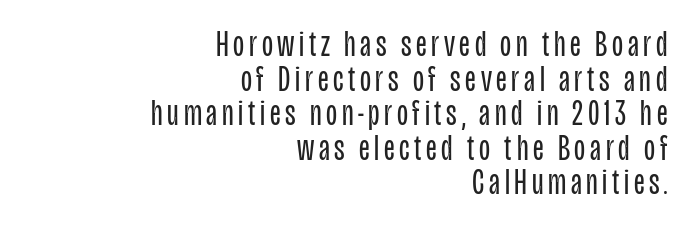
The image shows 36 px regular-weight, condensed sans-serif type, upright; set right-aligned, tight line spacing (0.96x), not underlined; low stroke contrast and a large x-height.
